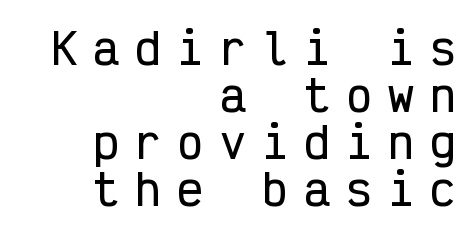
{"serif": "no", "italic": "no", "width": "condensed", "stroke_contrast": "low", "x_height": "medium", "monospaced": "yes", "underline": "no", "align": "right", "line_spacing": "tight", "line_spacing_ratio": 1.09, "letter_spacing": "wide", "letter_spacing_em": 0.38, "glyph_px": 43}
